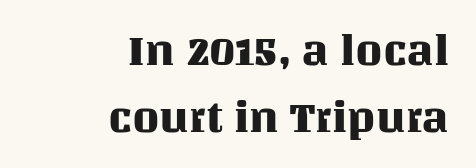
One-word summary of the alignment: right. Here the designer chose a conventional face with non-uniform glyph widths. This block has exactly the height ordinary leading produces. The font's upright variant was chosen for this text. Type without underlining.
